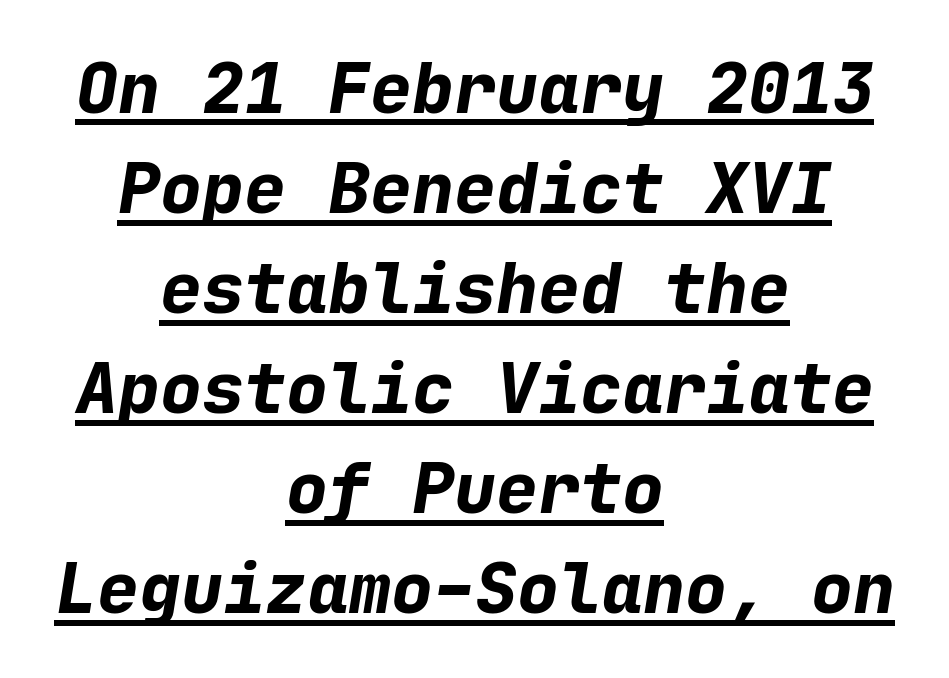
The image shows 70 px bold type, italic (leaning right), monospaced; set centered, normal line spacing (1.43x), normal letter spacing, underlined; low stroke contrast and a medium x-height.
